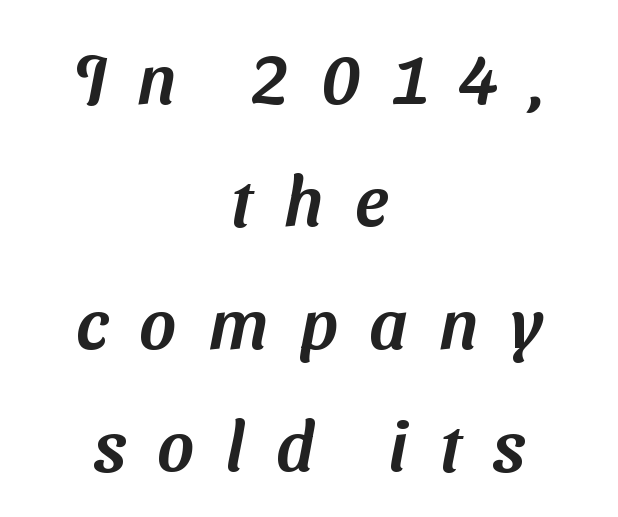
The image shows 70 px sans-serif type; set centered, line spacing 1.75x, unusually wide letter spacing (+0.45 em), not underlined; medium stroke contrast and a medium x-height.
